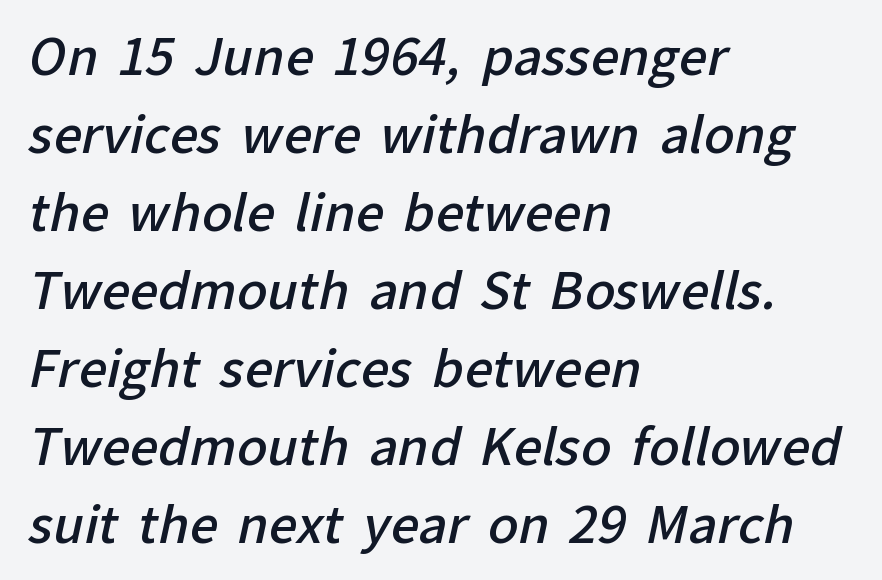
Q: Is the text bold? A: Semi-bold.
Q: Is the typeface a serif or a sans-serif typeface? A: Sans-serif.
Q: Is the text underlined? A: No.
Q: How is the paragraph aligned? A: Left-aligned.
Q: Is the spacing between letters normal or unusually wide? A: Normal.
Q: Is the spacing between lines tight, normal or loose? A: Normal.
Q: Width (condensed, normal, or wide)? A: Normal.
Q: Stroke contrast? A: Low.
Q: x-height? A: Medium.
Q: Monospaced? A: No.
